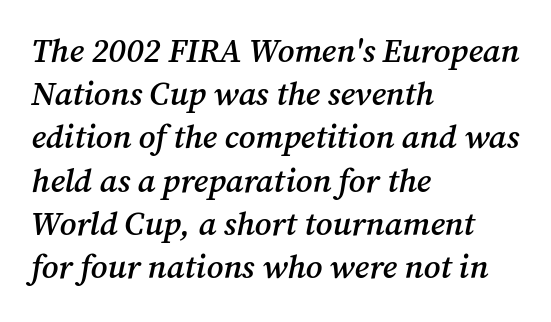
The image shows 33 px semibold serif type, italic (leaning right); set left-aligned, normal line spacing (1.31x), normal letter spacing, not underlined; medium stroke contrast and a medium x-height.
